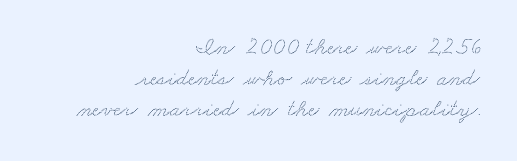
Q: Is the text underlined? A: No.
Q: How is the paragraph aligned? A: Right-aligned.
Q: Is the spacing between letters normal or unusually wide? A: Normal.
Q: Is the spacing between lines tight, normal or loose? A: Normal.
